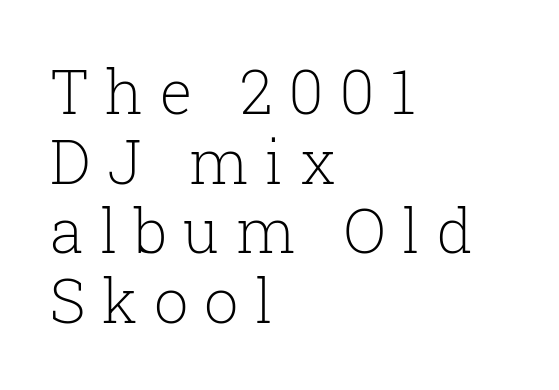
Very little white space separates one row of letters from the next. Ordinary non-slanted type is in use. Weight: in the light-to-regular range. Note: serifs present on the glyphs. Students, note that the glyphs here are deliberately spaced far apart.
